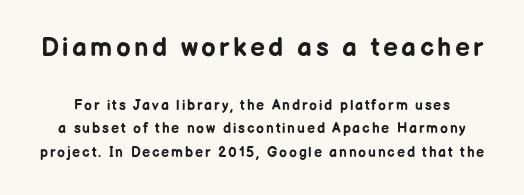
Does the bottom block carry the larger type? No, the top block does. Summary of vertical rhythm: regular, with standard interline spacing. Thick stems and heavy bowls — unmistakably bold. Does the lettering tilt? It doesn't — this is upright.
